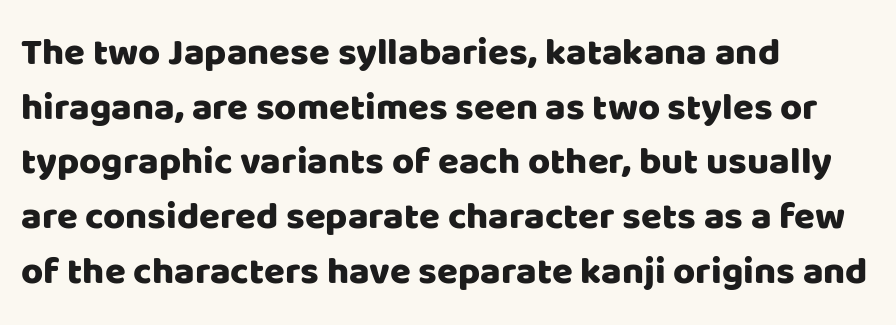
Compared with typical body copy, the letter spacing here is the same. Varying glyph widths throughout — classic text-font behaviour. Beneath every word, the page is bare. The text block is weighted toward the left margin, trailing off unevenly rightward.
